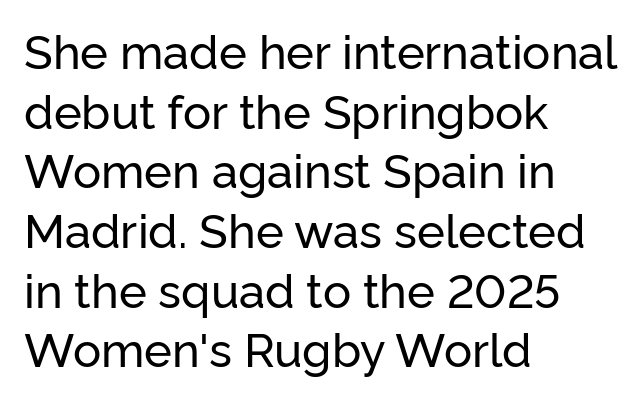
Q: Is the text italic (slanted)? A: No, it is upright.
Q: Is the typeface a serif or a sans-serif typeface? A: Sans-serif.
Q: Is the text underlined? A: No.
Q: How is the paragraph aligned? A: Left-aligned.
Q: Is the spacing between letters normal or unusually wide? A: Normal.
Q: Is the spacing between lines tight, normal or loose? A: Normal.
Q: Width (condensed, normal, or wide)? A: Normal.
Q: Stroke contrast? A: Low.
Q: x-height? A: Medium.
Q: Monospaced? A: No.
